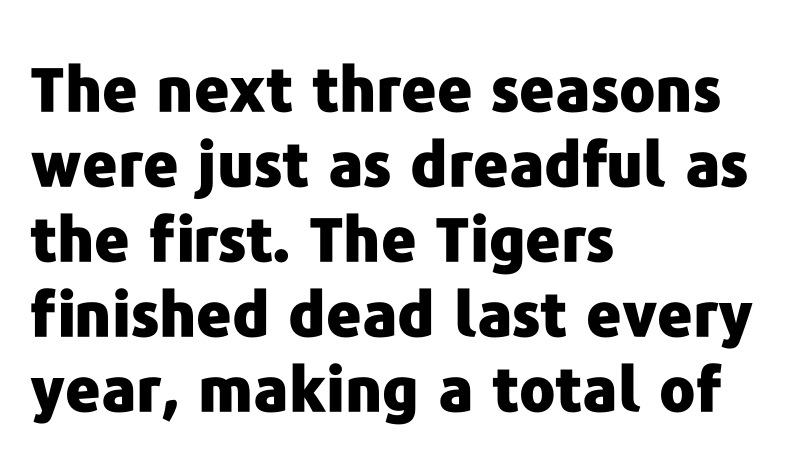
{"serif": "no", "italic": "no", "bold": "yes", "weight": "heavy", "width": "normal", "stroke_contrast": "low", "x_height": "medium", "monospaced": "no", "underline": "no", "align": "left", "line_spacing_ratio": 1.23, "letter_spacing": "normal", "letter_spacing_em": 0.0, "glyph_px": 61}
